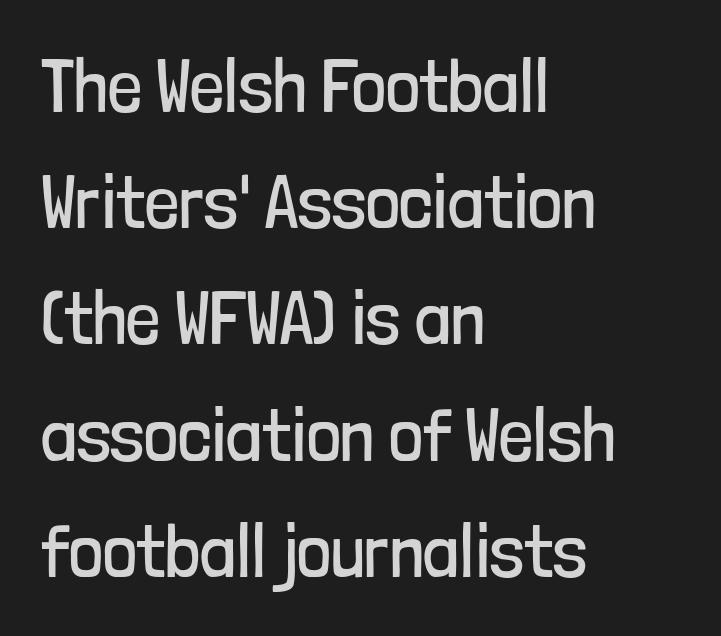
{"serif": "no", "italic": "no", "bold": "no", "weight": "regular", "width": "condensed", "stroke_contrast": "low", "x_height": "medium", "monospaced": "no", "underline": "no", "align": "left", "line_spacing": "normal", "line_spacing_ratio": 1.55, "letter_spacing": "normal", "letter_spacing_em": 0.0, "glyph_px": 75}
